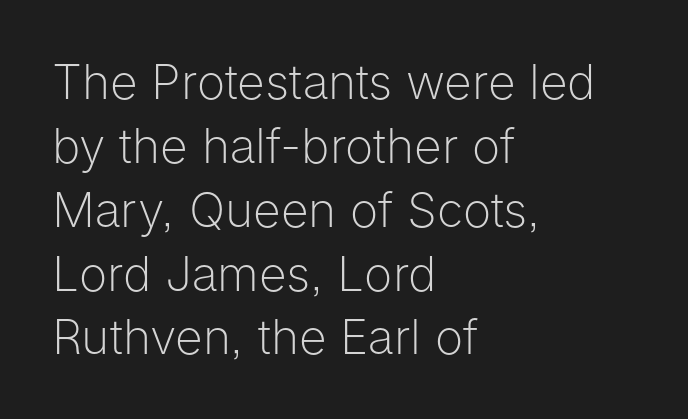
The image shows 48 px light sans-serif type, upright; set left-aligned, normal line spacing (1.33x), normal letter spacing, not underlined; low stroke contrast and a medium x-height.
